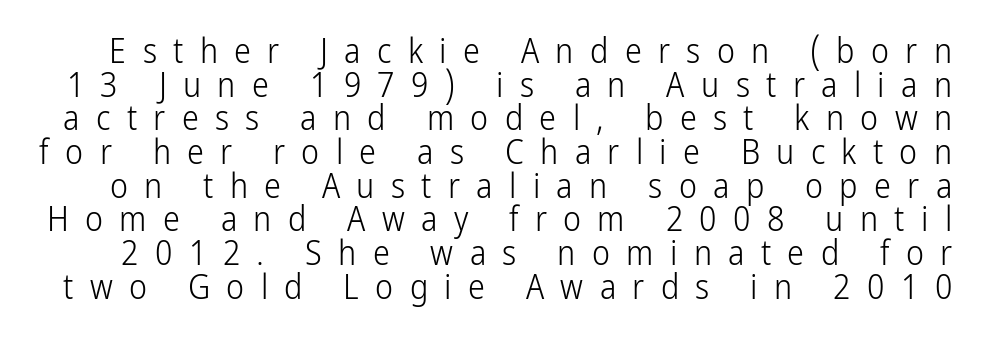
The letters are spread apart with noticeably loose tracking. Rendered with straight, roman letterforms. Words float on clear page, feet unadorned. Font category for this specimen: sans-serif.
